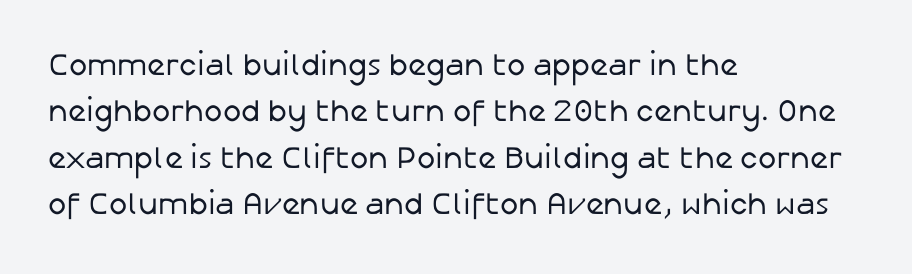
Q: Is the text bold? A: No.
Q: Is the text italic (slanted)? A: No, it is upright.
Q: Is the typeface a serif or a sans-serif typeface? A: Sans-serif.
Q: Is the text underlined? A: No.
Q: How is the paragraph aligned? A: Left-aligned.
Q: Is the spacing between letters normal or unusually wide? A: Normal.
Q: Is the spacing between lines tight, normal or loose? A: Normal.
Q: Width (condensed, normal, or wide)? A: Normal.
Q: Stroke contrast? A: Low.
Q: x-height? A: Medium.
Q: Monospaced? A: No.
